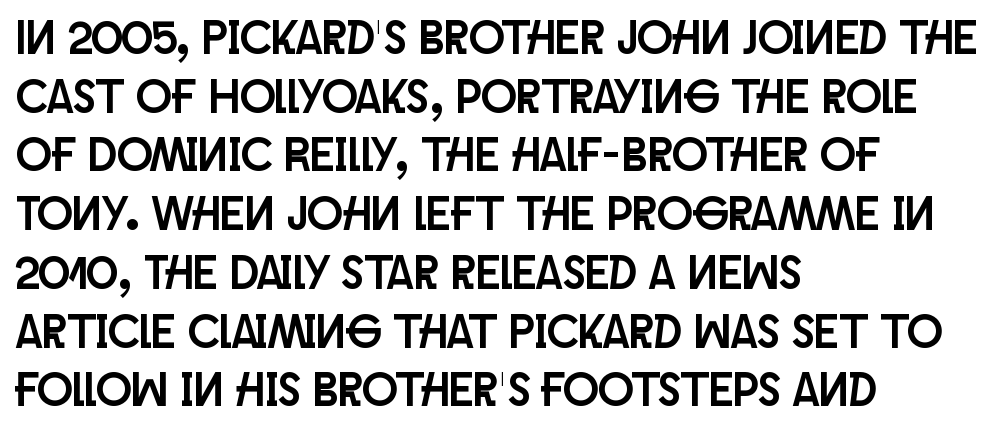
The image shows 47 px condensed sans-serif type, upright; set left-aligned, normal line spacing (1.25x), normal letter spacing, not underlined; low stroke contrast and a large x-height.
